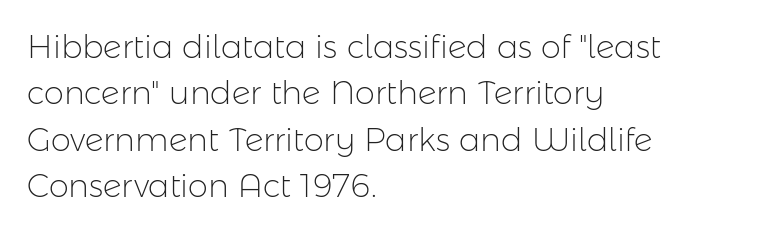
Vertical spacing — default. Each word holds together tightly as a unit, with standard inter-letter gaps. These lines are rendered in a variable-pitch font. Which margin do the lines hug? The left one — the right edge is uneven. Ink coverage per letter is moderate at most.
